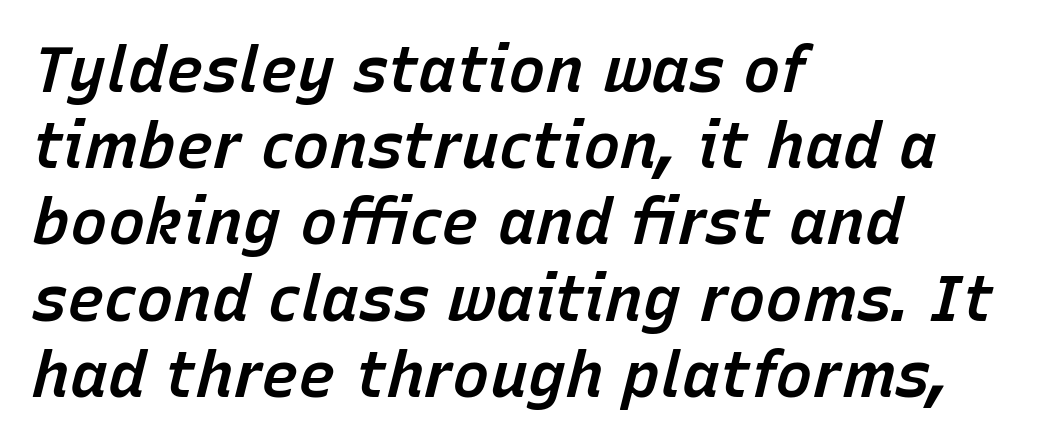
A typesetter would call this proportional, since set widths differ per character. Clear beneath every line of the passage. The font is running at a semibold setting, under full bold. All the whitespace from short lines collects on the right. Every character sits at an angle, as italics do. Nobody touched the tracking dial on this one.
